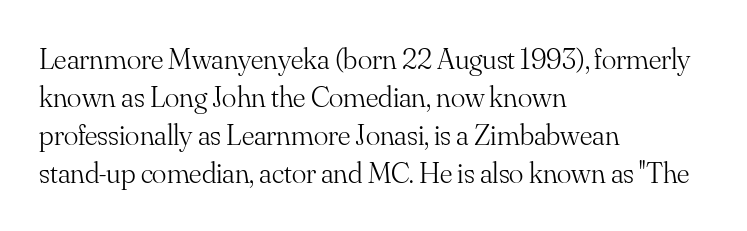
{"serif": "yes", "italic": "no", "bold": "no", "weight": "light", "width": "normal", "stroke_contrast": "medium", "x_height": "small", "monospaced": "no", "underline": "no", "align": "left", "line_spacing": "normal", "line_spacing_ratio": 1.27, "letter_spacing": "normal", "letter_spacing_em": 0.0, "glyph_px": 30}
